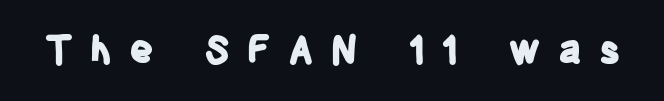
Q: Is the text bold? A: Yes.
Q: Is the text italic (slanted)? A: No, it is upright.
Q: Is the typeface a serif or a sans-serif typeface? A: Sans-serif.
Q: Is the text underlined? A: No.
Q: Is the spacing between letters normal or unusually wide? A: Unusually wide.
Q: Width (condensed, normal, or wide)? A: Condensed.
Q: Stroke contrast? A: Low.
Q: x-height? A: Large.
Q: Monospaced? A: No.
